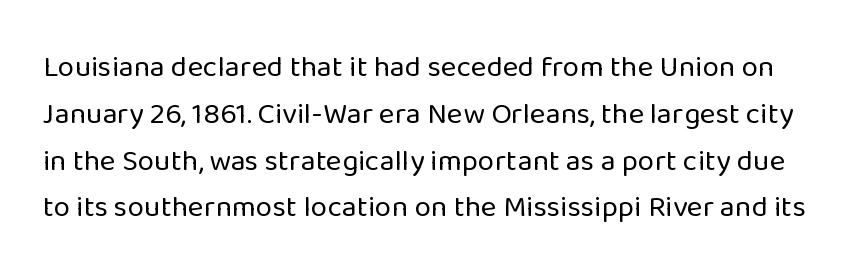
Short note: letters normally spaced. Quick note: underline off. The type family on display is of the sans-serif kind. In terms of posture, this sample is upright.
